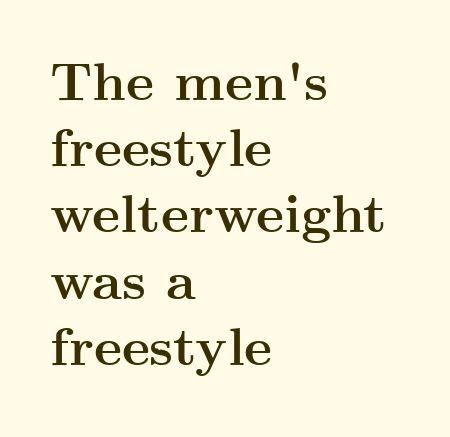
The image shows 53 px semibold, wide serif type, upright; set left-aligned, normal line spacing (1.25x), normal letter spacing, not underlined; medium stroke contrast and a small x-height.
